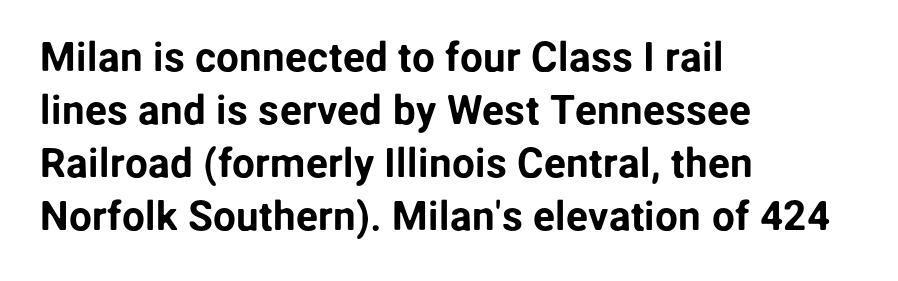
The image shows 41 px sans-serif type, upright; set left-aligned, normal line spacing (1.29x), normal letter spacing, not underlined; low stroke contrast and a medium x-height.
